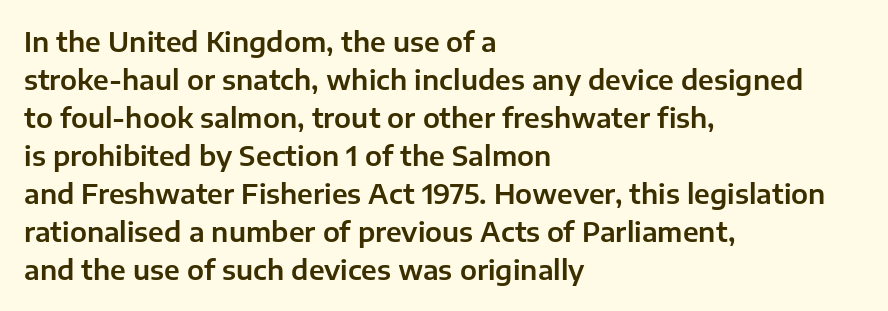
{"italic": "no", "underline": "no", "align": "left", "line_spacing": "normal", "line_spacing_ratio": 1.41, "letter_spacing": "normal", "letter_spacing_em": 0.0, "glyph_px": 27}
